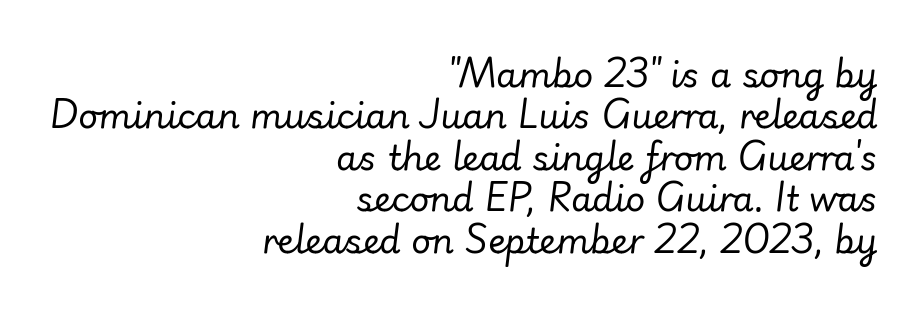
{"italic": "yes", "lean": "right", "slant_degrees": 7, "bold": "no", "weight": "regular", "width": "normal", "stroke_contrast": "low", "x_height": "small", "monospaced": "no", "underline": "no", "align": "right", "line_spacing_ratio": 1.22, "letter_spacing": "normal", "letter_spacing_em": 0.0, "glyph_px": 34}
